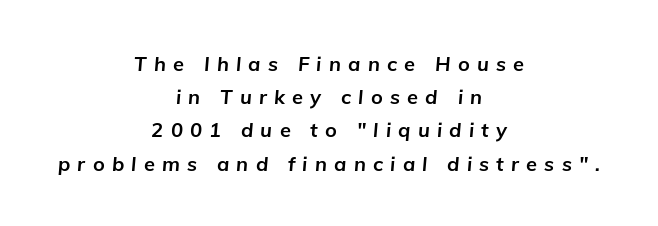
The image shows 20 px bold type, italic (leaning right); set centered, normal line spacing (1.66x), unusually wide letter spacing (+0.36 em), not underlined.
